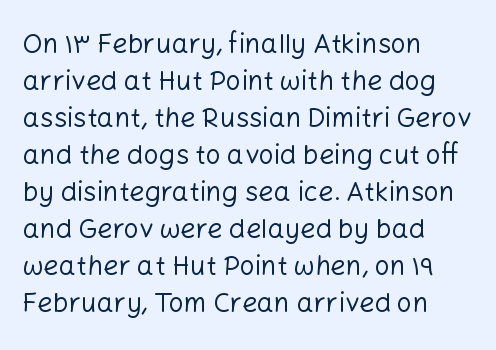
{"italic": "no", "bold": "no", "underline": "no", "align": "left", "line_spacing": "normal", "line_spacing_ratio": 1.37, "letter_spacing": "normal", "letter_spacing_em": 0.0, "glyph_px": 27}
